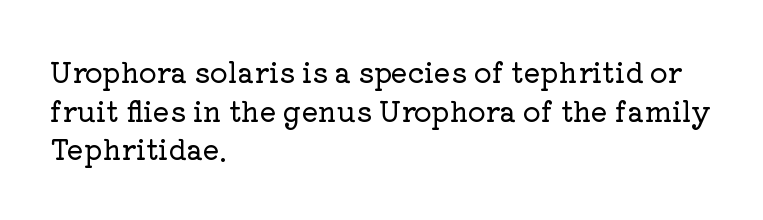
Q: Is the text italic (slanted)? A: No, it is upright.
Q: Is the typeface a serif or a sans-serif typeface? A: Serif.
Q: Is the text underlined? A: No.
Q: How is the paragraph aligned? A: Left-aligned.
Q: Is the spacing between letters normal or unusually wide? A: Normal.
Q: Is the spacing between lines tight, normal or loose? A: Normal.
Q: Width (condensed, normal, or wide)? A: Normal.
Q: Stroke contrast? A: Low.
Q: x-height? A: Medium.
Q: Monospaced? A: No.
